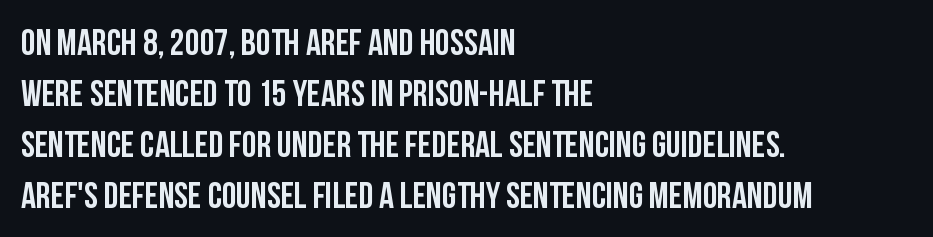
The image shows 37 px condensed sans-serif type, upright; set left-aligned, normal line spacing (1.38x), normal letter spacing, not underlined; low stroke contrast and a large x-height.
